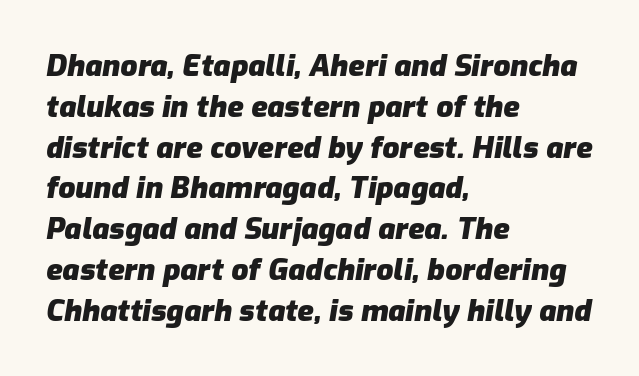
Descenders hang freely into open space. The lines are quadded left. Looking at the ascenders, they clearly lean. The face used here is proportionally spaced, like ordinary book or web type. The designer left line spacing at the default.
